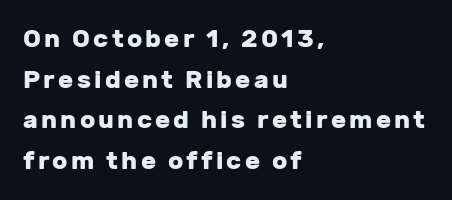
The foot of each line stays bare and open. This sample keeps an unexceptional amount of space between lines. Caption: bold face, heavy strokes. The compositor pushed each line to the left boundary. It's the straight-up-and-down kind of type.
